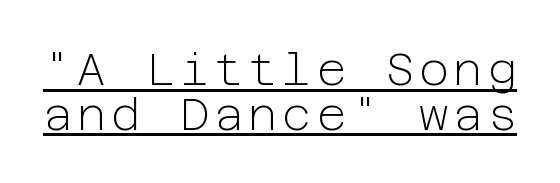
The image shows 45 px light sans-serif type, upright; set tight line spacing (0.99x), underlined; low stroke contrast and a medium x-height.
